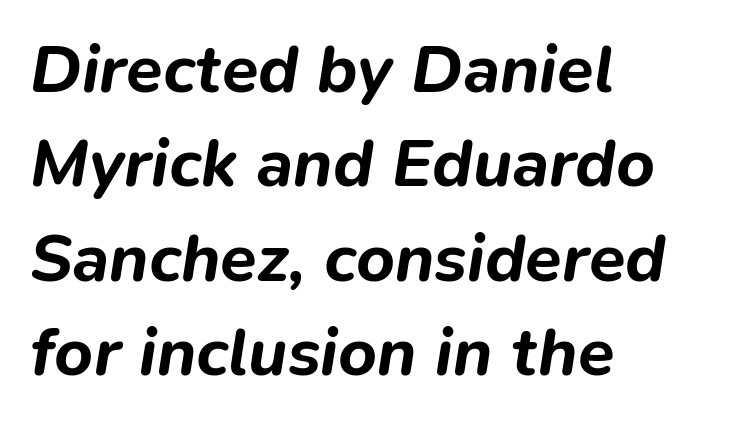
{"italic": "yes", "lean": "right", "slant_degrees": 9, "bold": "yes", "weight": "bold", "width": "normal", "stroke_contrast": "low", "x_height": "medium", "monospaced": "no", "underline": "no", "align": "left", "line_spacing": "normal", "line_spacing_ratio": 1.41, "letter_spacing": "normal", "letter_spacing_em": 0.0, "glyph_px": 67}
